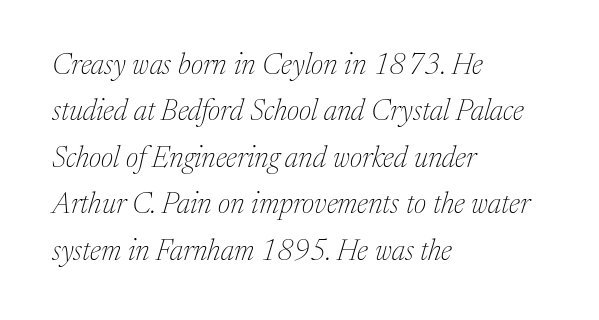
Horizontal bands of white between lines are of average thickness. A quiet, ordinary-to-light weight characterises the typeface. If you drew a line through each stem, it would be angled. Typeset ragged right — the left edge is the straight one. In terms of letterspacing, this is plain default setting.
